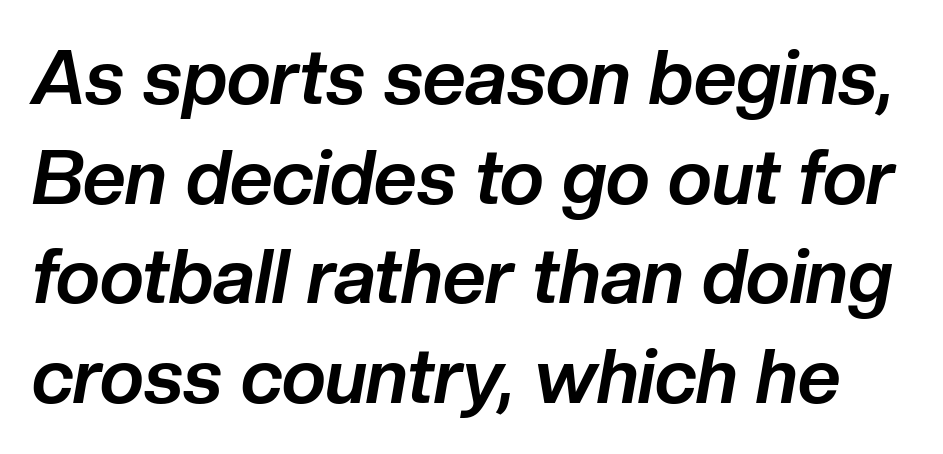
Q: Is the text bold? A: Yes.
Q: Is the text italic (slanted)? A: Yes, it leans right by about 10 degrees.
Q: Is the text underlined? A: No.
Q: Is the spacing between letters normal or unusually wide? A: Normal.
Q: Is the spacing between lines tight, normal or loose? A: Normal.
Q: Width (condensed, normal, or wide)? A: Normal.
Q: Stroke contrast? A: Low.
Q: x-height? A: Medium.
Q: Monospaced? A: No.
